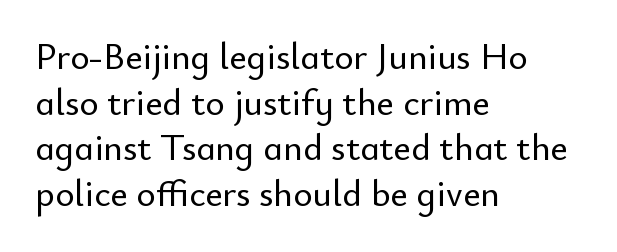
Q: Is the text italic (slanted)? A: No, it is upright.
Q: Is the typeface a serif or a sans-serif typeface? A: Sans-serif.
Q: Is the text underlined? A: No.
Q: How is the paragraph aligned? A: Left-aligned.
Q: Is the spacing between letters normal or unusually wide? A: Normal.
Q: Width (condensed, normal, or wide)? A: Normal.
Q: Stroke contrast? A: Low.
Q: x-height? A: Small.
Q: Monospaced? A: No.
